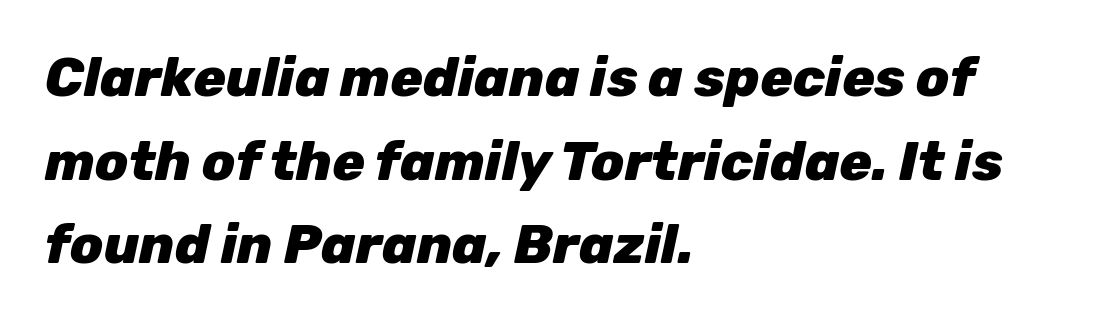
Just letters on the line, the space beneath them empty. In terms of letterspacing, this is plain default setting. What weight is shown? A full bold with thick strokes. The rendering uses natural spacing where letterforms have individual widths.
